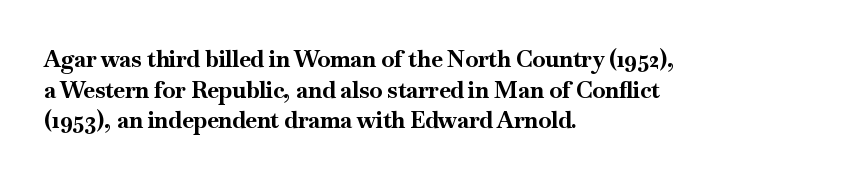
Q: Is the text bold? A: Yes.
Q: Is the text italic (slanted)? A: No, it is upright.
Q: Is the text underlined? A: No.
Q: How is the paragraph aligned? A: Left-aligned.
Q: Is the spacing between letters normal or unusually wide? A: Normal.
Q: Is the spacing between lines tight, normal or loose? A: Normal.
